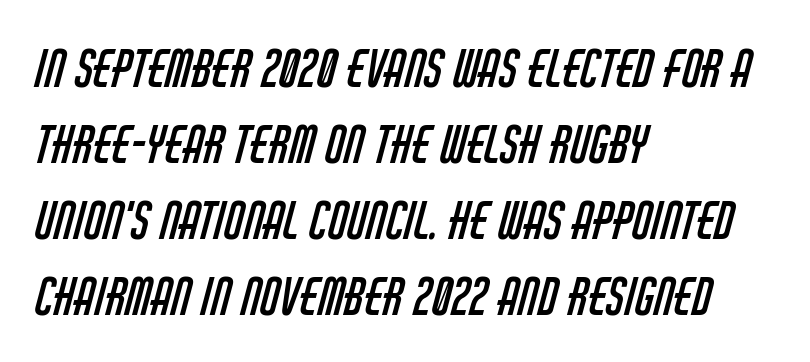
{"serif": "no", "bold": "no", "weight": "regular", "width": "condensed", "stroke_contrast": "low", "x_height": "large", "monospaced": "no", "underline": "no", "align": "left", "line_spacing": "normal", "line_spacing_ratio": 1.52, "letter_spacing": "normal", "letter_spacing_em": 0.0, "glyph_px": 50}
